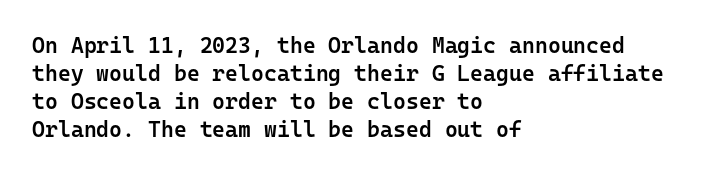
{"italic": "no", "bold": "semi", "underline": "no", "align": "left", "line_spacing": "normal", "line_spacing_ratio": 1.28, "letter_spacing": "normal", "letter_spacing_em": 0.0, "glyph_px": 22}
